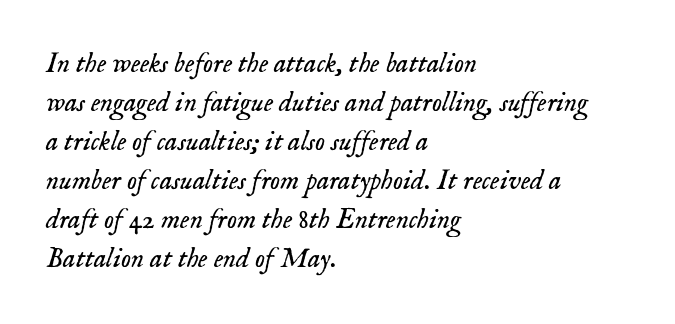
Q: Is the text bold? A: No.
Q: Is the text italic (slanted)? A: Yes, it leans right by about 18 degrees.
Q: Is the typeface a serif or a sans-serif typeface? A: Serif.
Q: Is the text underlined? A: No.
Q: How is the paragraph aligned? A: Left-aligned.
Q: Is the spacing between letters normal or unusually wide? A: Normal.
Q: Is the spacing between lines tight, normal or loose? A: Normal.
Q: Width (condensed, normal, or wide)? A: Normal.
Q: Stroke contrast? A: Low.
Q: x-height? A: Small.
Q: Monospaced? A: No.
